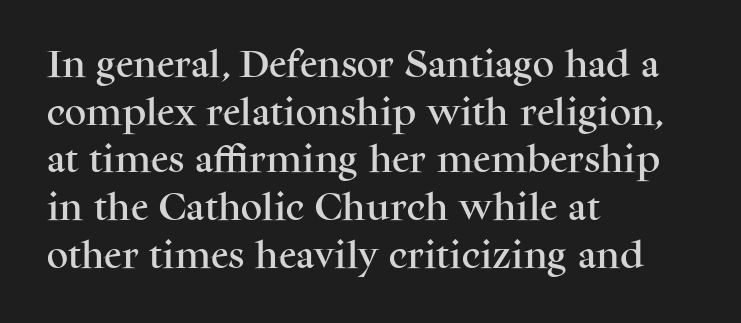
The image shows 30 px serif type, upright; set left-aligned, normal line spacing (1.59x), normal letter spacing, not underlined; medium stroke contrast and a medium x-height.
